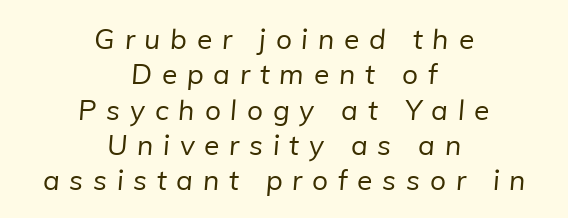
{"serif": "no", "bold": "no", "weight": "regular", "width": "normal", "stroke_contrast": "low", "x_height": "medium", "monospaced": "no", "underline": "no", "align": "center", "line_spacing": "normal", "line_spacing_ratio": 1.26, "letter_spacing": "wide", "letter_spacing_em": 0.35, "glyph_px": 28}
